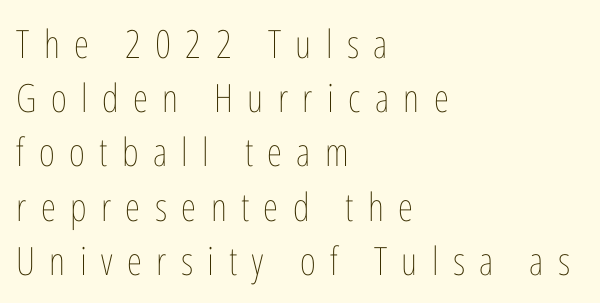
The image shows 39 px thin, condensed type, upright; set left-aligned, normal line spacing (1.39x), unusually wide letter spacing (+0.37 em), not underlined; low stroke contrast and a medium x-height.
